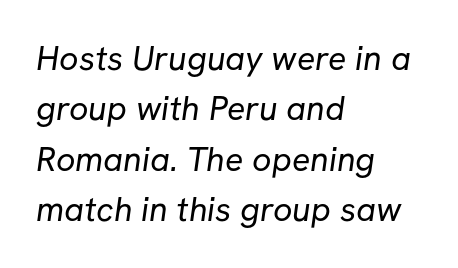
{"serif": "no", "bold": "no", "weight": "regular", "width": "normal", "stroke_contrast": "low", "x_height": "medium", "monospaced": "no", "underline": "no", "align": "left", "line_spacing": "normal", "line_spacing_ratio": 1.48, "letter_spacing": "normal", "letter_spacing_em": 0.0, "glyph_px": 34}
